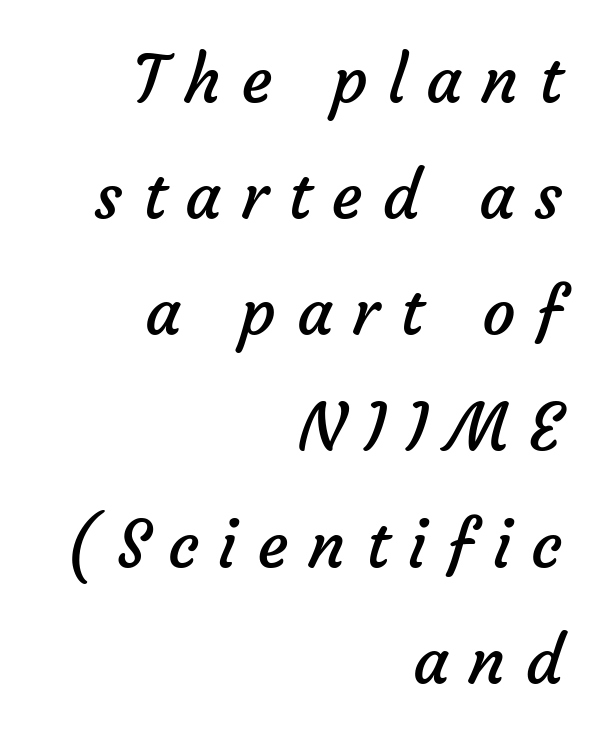
Q: Is the text bold? A: No.
Q: Is the typeface a serif or a sans-serif typeface? A: Sans-serif.
Q: Is the text underlined? A: No.
Q: How is the paragraph aligned? A: Right-aligned.
Q: Is the spacing between letters normal or unusually wide? A: Unusually wide.
Q: Width (condensed, normal, or wide)? A: Normal.
Q: Stroke contrast? A: Low.
Q: x-height? A: Medium.
Q: Monospaced? A: No.
